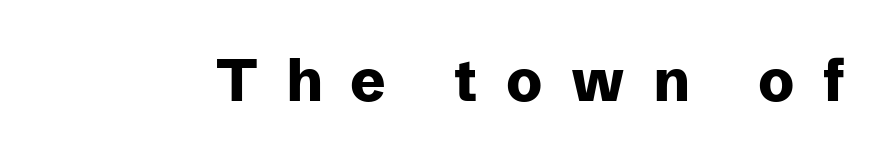
Clear beneath every line of the passage. In terms of weight, the rendering is a true, heavy bold. The passage shown is typed in a proportional face where columns would drift. You could only call the tracking loose — the letters float apart.
